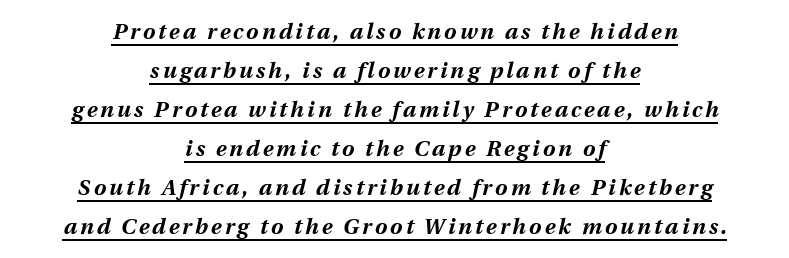
Q: Is the text bold? A: Yes.
Q: Is the text italic (slanted)? A: Yes, it leans right by about 12 degrees.
Q: Is the text underlined? A: Yes.
Q: How is the paragraph aligned? A: Centered.
